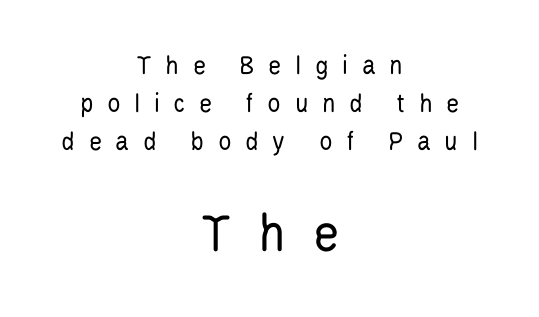
The image shows 56 px regular-weight, condensed sans-serif type, upright; set centered, normal line spacing (1.35x), unusually wide letter spacing (+0.48 em), not underlined; the second (bottom) block is 2.0x larger; low stroke contrast and a large x-height.
